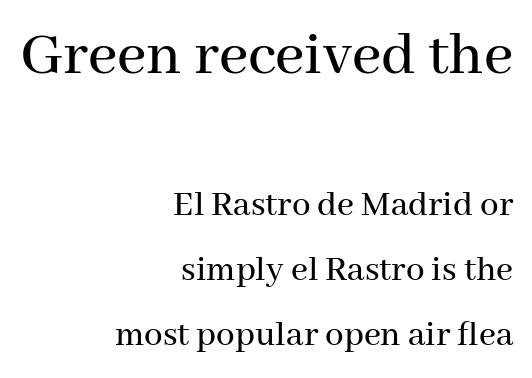
{"serif": "yes", "italic": "no", "width": "normal", "stroke_contrast": "medium", "x_height": "medium", "monospaced": "no", "underline": "no", "align": "right", "line_spacing_ratio": 1.76, "letter_spacing": "normal", "letter_spacing_em": 0.0, "larger_block": "first", "size_ratio": 1.73, "glyph_px": 64}
